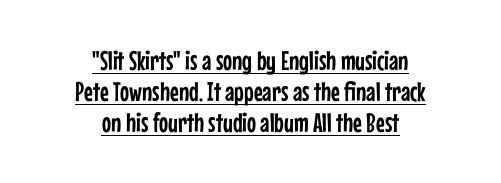
Rows of type sit shoulder to shoulder in the vertical direction. In CSS terms this would be text-align: center. Descenders here cross a horizontal rule under the line. Observe the ordinary spacing: letters are neighbours, not strangers. This is the regular roman posture of the typeface.
